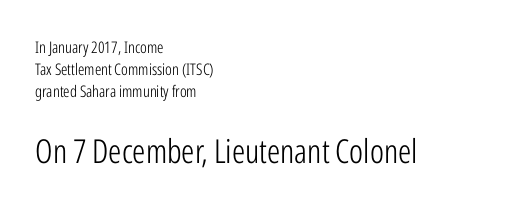
Q: Is the text bold? A: No.
Q: Is the text italic (slanted)? A: No, it is upright.
Q: Is the typeface a serif or a sans-serif typeface? A: Sans-serif.
Q: Is the text underlined? A: No.
Q: How is the paragraph aligned? A: Left-aligned.
Q: Is the spacing between letters normal or unusually wide? A: Normal.
Q: Is the spacing between lines tight, normal or loose? A: Normal.
Q: Which block of text is set in a larger size, the first (top) or the second (bottom)? A: The second (bottom) one.
Q: Width (condensed, normal, or wide)? A: Condensed.
Q: Stroke contrast? A: Low.
Q: x-height? A: Medium.
Q: Monospaced? A: No.
